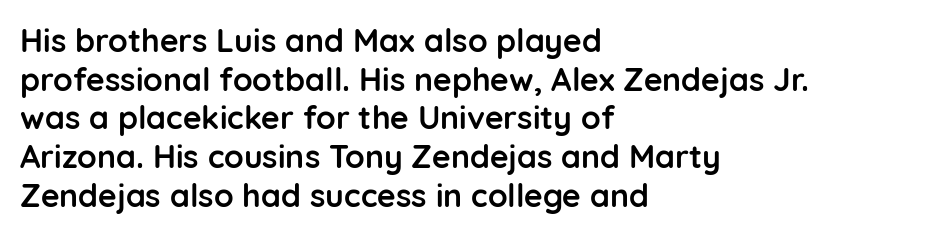
Q: Is the text bold? A: Yes.
Q: Is the text italic (slanted)? A: No, it is upright.
Q: Is the typeface a serif or a sans-serif typeface? A: Sans-serif.
Q: Is the text underlined? A: No.
Q: How is the paragraph aligned? A: Left-aligned.
Q: Is the spacing between letters normal or unusually wide? A: Normal.
Q: Width (condensed, normal, or wide)? A: Normal.
Q: Stroke contrast? A: Low.
Q: x-height? A: Medium.
Q: Monospaced? A: No.
